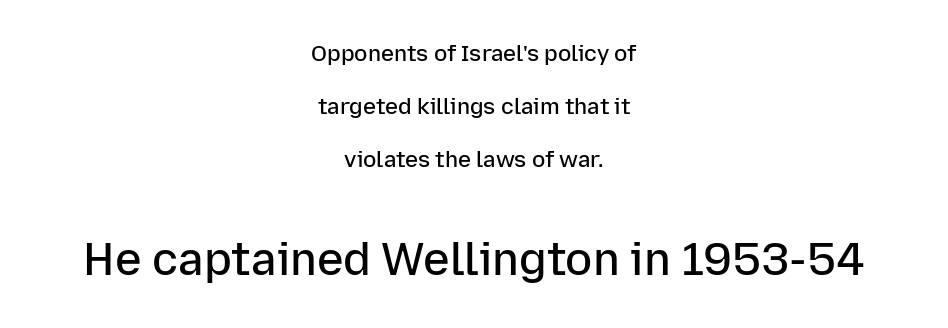
Q: Is the text bold? A: Semi-bold.
Q: Is the text italic (slanted)? A: No, it is upright.
Q: Is the typeface a serif or a sans-serif typeface? A: Sans-serif.
Q: Is the text underlined? A: No.
Q: How is the paragraph aligned? A: Centered.
Q: Is the spacing between letters normal or unusually wide? A: Normal.
Q: Is the spacing between lines tight, normal or loose? A: Loose.
Q: Which block of text is set in a larger size, the first (top) or the second (bottom)? A: The second (bottom) one.
Q: Width (condensed, normal, or wide)? A: Normal.
Q: Stroke contrast? A: Low.
Q: x-height? A: Medium.
Q: Monospaced? A: No.
